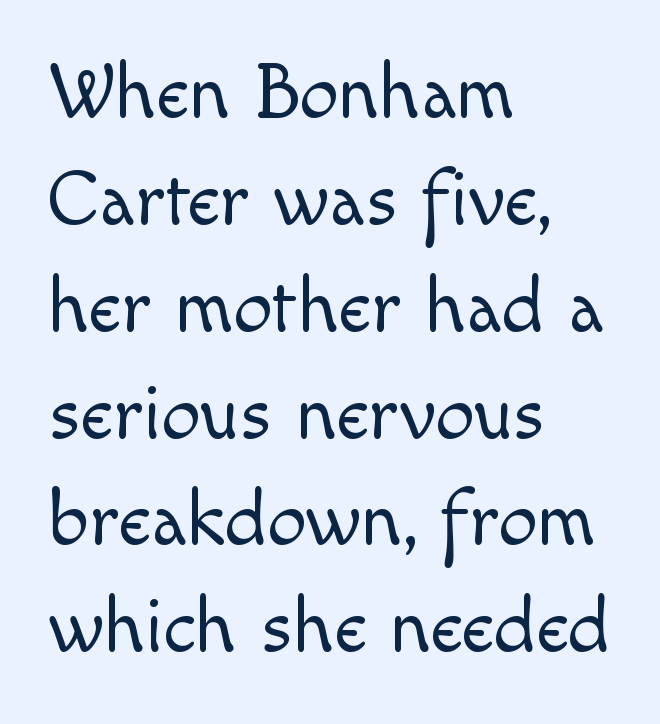
Q: Is the text bold? A: No.
Q: Is the text italic (slanted)? A: No, it is upright.
Q: Is the typeface a serif or a sans-serif typeface? A: Sans-serif.
Q: Is the text underlined? A: No.
Q: How is the paragraph aligned? A: Left-aligned.
Q: Is the spacing between letters normal or unusually wide? A: Normal.
Q: Is the spacing between lines tight, normal or loose? A: Normal.
Q: Width (condensed, normal, or wide)? A: Normal.
Q: x-height? A: Small.
Q: Monospaced? A: No.
